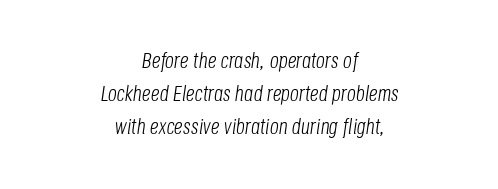
The image shows 22 px text type, italic (leaning right); set centered, normal line spacing (1.49x), normal letter spacing, not underlined.
